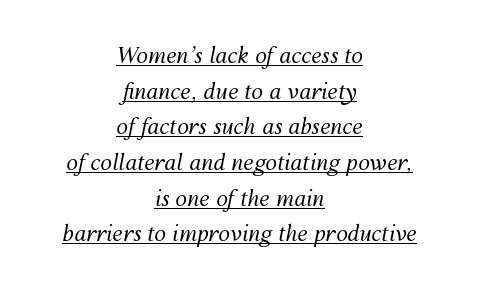
The image shows 21 px text type, italic (leaning right); set centered, normal line spacing (1.7x), normal letter spacing, underlined.
